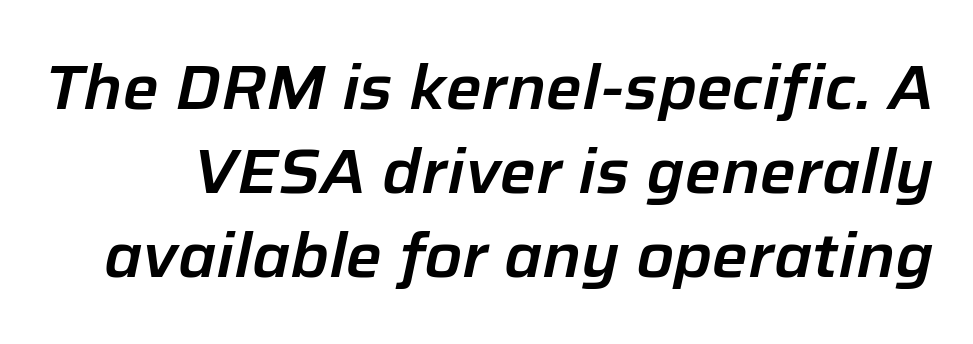
{"italic": "yes", "lean": "right", "slant_degrees": 12, "width": "normal", "stroke_contrast": "low", "x_height": "medium", "monospaced": "no", "underline": "no", "line_spacing": "normal", "line_spacing_ratio": 1.38, "letter_spacing": "normal", "letter_spacing_em": 0.0, "glyph_px": 61}
